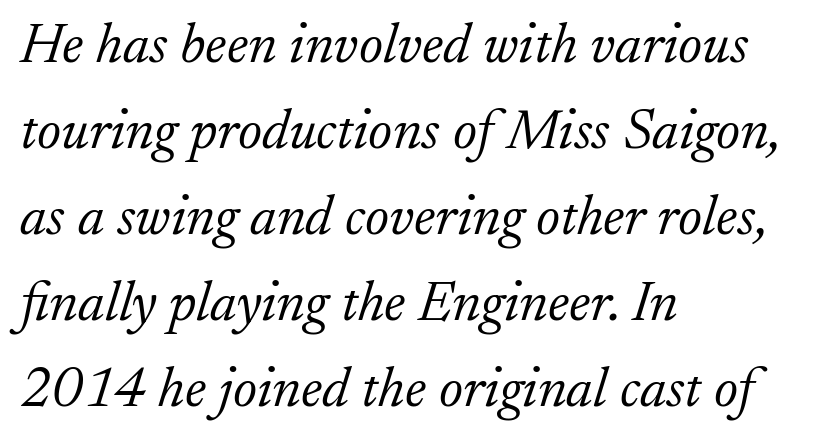
Q: Is the text bold? A: No.
Q: Is the text italic (slanted)? A: Yes, it leans right by about 17 degrees.
Q: Is the typeface a serif or a sans-serif typeface? A: Serif.
Q: Is the text underlined? A: No.
Q: How is the paragraph aligned? A: Left-aligned.
Q: Is the spacing between letters normal or unusually wide? A: Normal.
Q: Is the spacing between lines tight, normal or loose? A: Normal.
Q: Width (condensed, normal, or wide)? A: Normal.
Q: Stroke contrast? A: Low.
Q: x-height? A: Small.
Q: Monospaced? A: No.
